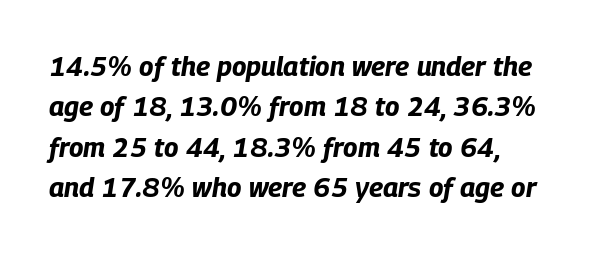
Descender tails drop into unmarked territory. You can tell it's italic because the verticals aren't actually vertical. Does the weight exceed regular? Yes, all the way to bold. Short note: letters normally spaced. Normally led — the rows are evenly, conventionally spaced.
